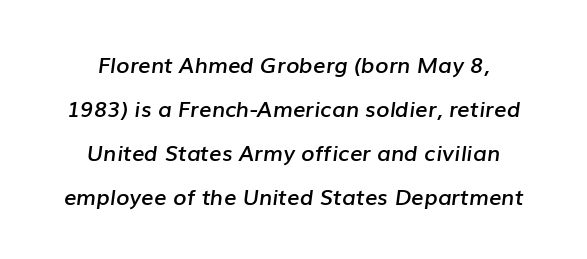
Regarding leading, the lines here are spaced well apart. These words are printed semibold, heavier than regular yet not bold. The area under the type is left untouched. Compared with ordinary roman type, these characters are visibly tilted.
